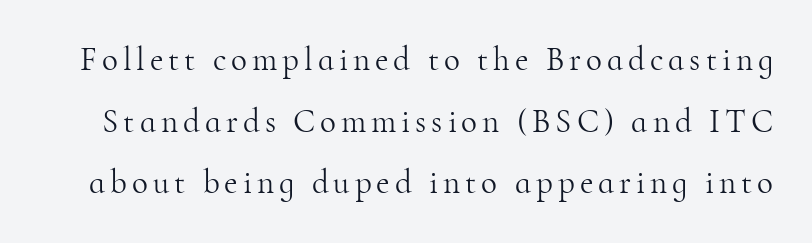
The characters are drawn with everyday or finer stroke widths. The rendering shows small feet on the letterforms — a serif design. This is roman type, the default non-slanted kind. Do the characters align in a grid? No, the font is proportional. Quick note: underline off.
